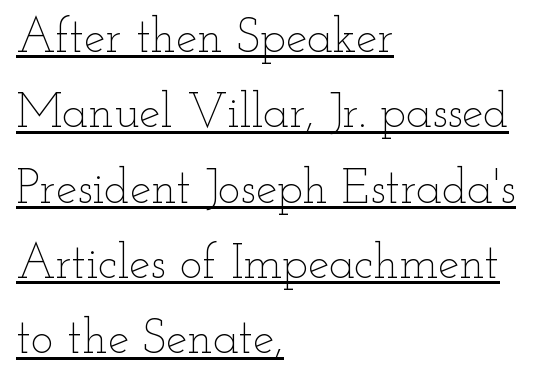
Q: Is the text bold? A: No.
Q: Is the text italic (slanted)? A: No, it is upright.
Q: Is the text underlined? A: Yes.
Q: How is the paragraph aligned? A: Left-aligned.
Q: Is the spacing between letters normal or unusually wide? A: Normal.
Q: Is the spacing between lines tight, normal or loose? A: Normal.
Q: Width (condensed, normal, or wide)? A: Wide.
Q: Stroke contrast? A: Low.
Q: x-height? A: Small.
Q: Monospaced? A: No.
